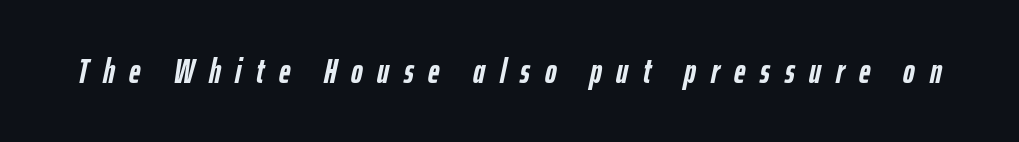
The text carries the slant typical of an italic or oblique font. Check under the words: just untouched page. Strokes here are thick enough to call this a true bold. The letters advance in unequal steps, a hallmark of proportional type. Caption: expanded tracking, letters set apart.
